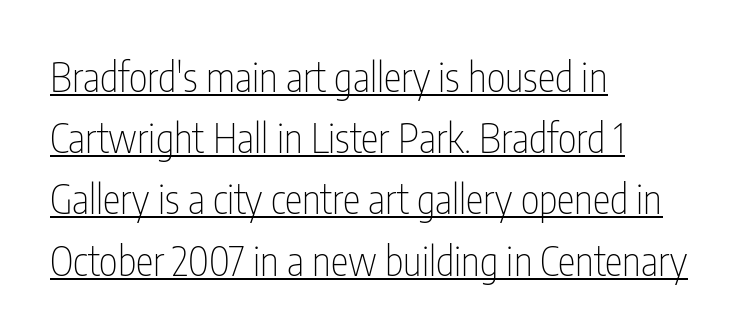
Q: Is the text bold? A: No.
Q: Is the text italic (slanted)? A: No, it is upright.
Q: Is the typeface a serif or a sans-serif typeface? A: Sans-serif.
Q: Is the text underlined? A: Yes.
Q: How is the paragraph aligned? A: Left-aligned.
Q: Is the spacing between letters normal or unusually wide? A: Normal.
Q: Is the spacing between lines tight, normal or loose? A: Normal.
Q: Width (condensed, normal, or wide)? A: Condensed.
Q: Stroke contrast? A: Low.
Q: x-height? A: Medium.
Q: Monospaced? A: No.
